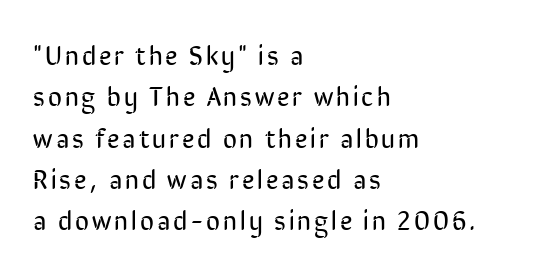
The image shows 27 px text type, upright; set left-aligned, normal line spacing (1.53x), not underlined.
